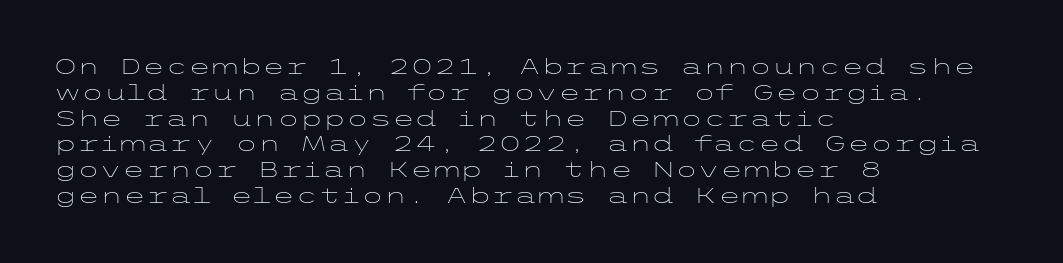
Q: Is the text bold? A: No.
Q: Is the text italic (slanted)? A: No, it is upright.
Q: Is the text underlined? A: No.
Q: How is the paragraph aligned? A: Left-aligned.
Q: Is the spacing between letters normal or unusually wide? A: Normal.
